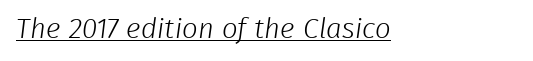
Does extra space separate the letters? No, they use regular spacing. Underlining? Definitely there. The letters advance in unequal steps, a hallmark of proportional type. Ink coverage per letter is moderate at most. You can tell from the bare stems that sans-serif type was used.
